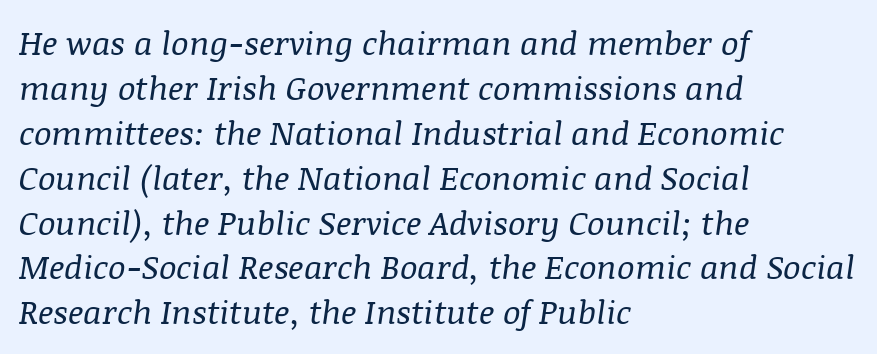
{"serif": "yes", "italic": "yes", "lean": "right", "slant_degrees": 8, "bold": "no", "weight": "regular", "width": "normal", "stroke_contrast": "medium", "x_height": "large", "monospaced": "no", "underline": "no", "align": "left", "line_spacing": "normal", "line_spacing_ratio": 1.36, "letter_spacing": "normal", "letter_spacing_em": 0.0, "glyph_px": 33}
